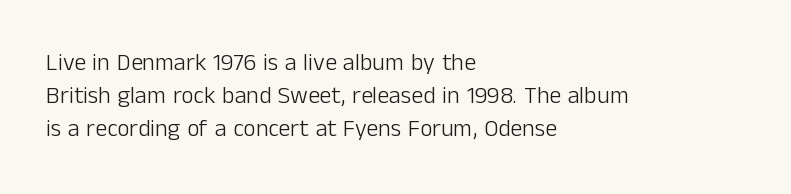
{"italic": "no", "bold": "no", "underline": "no", "align": "left", "line_spacing": "normal", "line_spacing_ratio": 1.38, "letter_spacing": "normal", "letter_spacing_em": 0.0, "glyph_px": 24}
